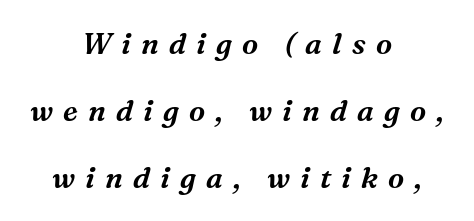
Q: Is the text italic (slanted)? A: Yes, it leans right by about 16 degrees.
Q: Is the typeface a serif or a sans-serif typeface? A: Serif.
Q: Is the text underlined? A: No.
Q: How is the paragraph aligned? A: Centered.
Q: Is the spacing between letters normal or unusually wide? A: Unusually wide.
Q: Is the spacing between lines tight, normal or loose? A: Loose.
Q: Width (condensed, normal, or wide)? A: Normal.
Q: Stroke contrast? A: Medium.
Q: x-height? A: Medium.
Q: Monospaced? A: No.
